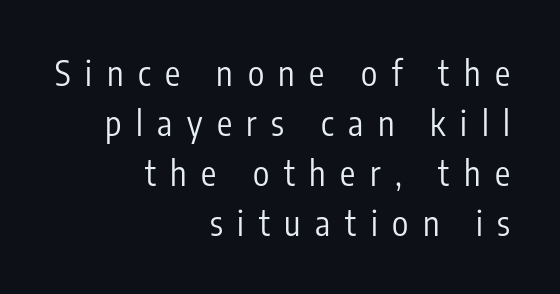
Q: Is the text bold? A: No.
Q: Is the text italic (slanted)? A: No, it is upright.
Q: Is the typeface a serif or a sans-serif typeface? A: Sans-serif.
Q: Is the text underlined? A: No.
Q: How is the paragraph aligned? A: Right-aligned.
Q: Is the spacing between letters normal or unusually wide? A: Unusually wide.
Q: Is the spacing between lines tight, normal or loose? A: Normal.
Q: Width (condensed, normal, or wide)? A: Condensed.
Q: Stroke contrast? A: Low.
Q: x-height? A: Medium.
Q: Monospaced? A: No.
